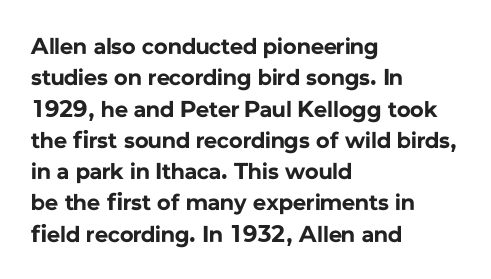
Q: Is the text bold? A: Yes.
Q: Is the text italic (slanted)? A: No, it is upright.
Q: Is the text underlined? A: No.
Q: How is the paragraph aligned? A: Left-aligned.
Q: Is the spacing between letters normal or unusually wide? A: Normal.
Q: Is the spacing between lines tight, normal or loose? A: Normal.
